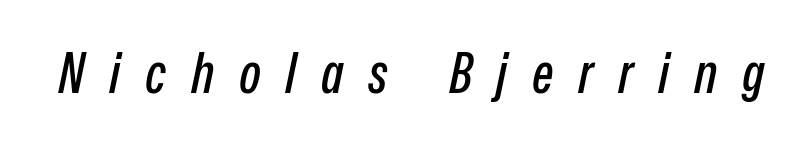
Q: Is the text italic (slanted)? A: Yes, it leans right by about 12 degrees.
Q: Is the text underlined? A: No.
Q: Is the spacing between letters normal or unusually wide? A: Unusually wide.
Q: Width (condensed, normal, or wide)? A: Condensed.
Q: Stroke contrast? A: Low.
Q: x-height? A: Medium.
Q: Monospaced? A: No.
